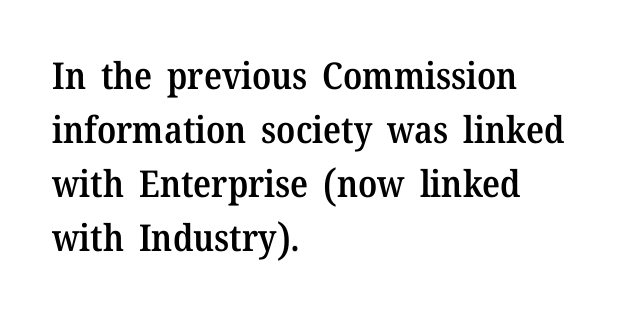
{"serif": "yes", "italic": "no", "bold": "semi", "weight": "semibold", "width": "normal", "stroke_contrast": "medium", "x_height": "medium", "monospaced": "no", "underline": "no", "align": "left", "line_spacing": "normal", "line_spacing_ratio": 1.46, "letter_spacing": "normal", "letter_spacing_em": 0.0, "glyph_px": 37}
